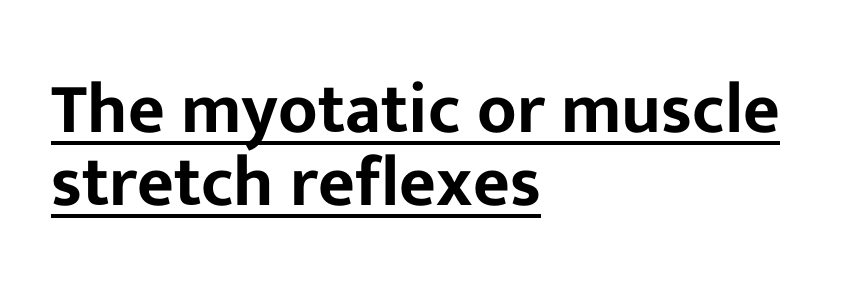
{"serif": "no", "italic": "no", "width": "normal", "stroke_contrast": "low", "x_height": "medium", "monospaced": "no", "underline": "yes", "align": "left", "line_spacing": "tight", "line_spacing_ratio": 1.03, "letter_spacing": "normal", "letter_spacing_em": 0.0, "glyph_px": 71}
